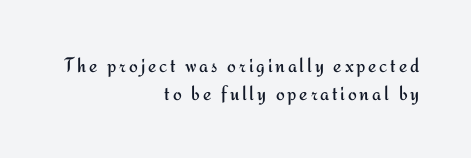
{"italic": "no", "bold": "no", "underline": "no", "align": "right", "line_spacing": "normal", "line_spacing_ratio": 1.31, "glyph_px": 21}
